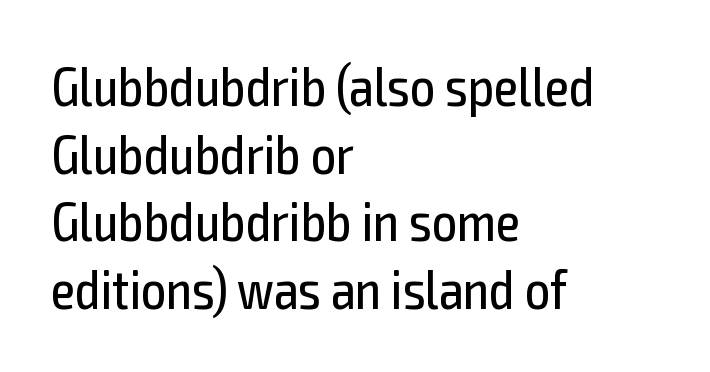
The image shows 55 px regular-weight, condensed sans-serif type, upright; set left-aligned, line spacing 1.23x, normal letter spacing, not underlined; a medium x-height.
